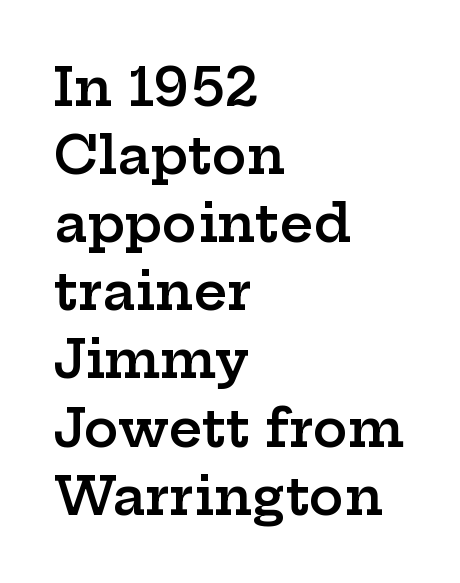
The image shows 52 px semibold, wide serif type, upright; set left-aligned, normal line spacing (1.31x), normal letter spacing, not underlined; low stroke contrast and a medium x-height.
